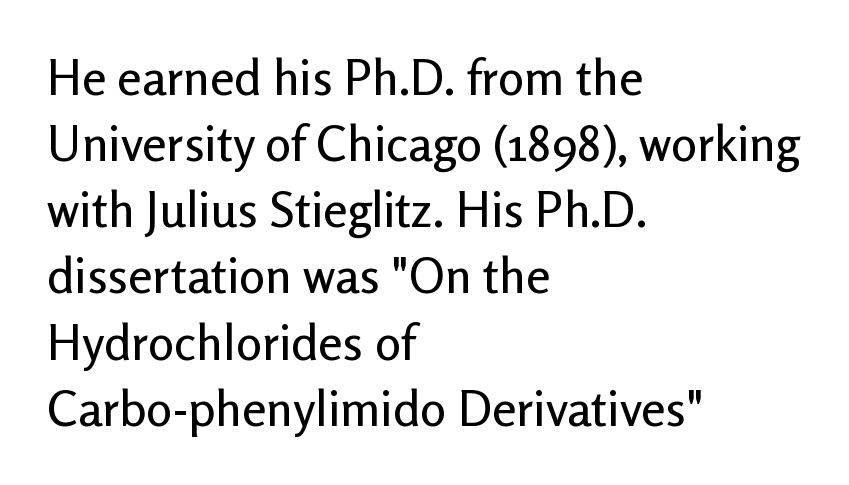
Q: Is the text italic (slanted)? A: No, it is upright.
Q: Is the typeface a serif or a sans-serif typeface? A: Sans-serif.
Q: Is the text underlined? A: No.
Q: How is the paragraph aligned? A: Left-aligned.
Q: Is the spacing between letters normal or unusually wide? A: Normal.
Q: Is the spacing between lines tight, normal or loose? A: Normal.
Q: Width (condensed, normal, or wide)? A: Normal.
Q: Stroke contrast? A: Low.
Q: x-height? A: Medium.
Q: Monospaced? A: No.
